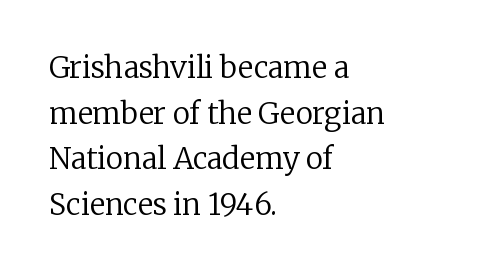
Each stroke keeps to a modest, everyday thickness or less. Proportional: the letters do not fall into vertical columns. Designer's note — italics off, roman on. Line starts are locked; line ends wander. A typesetter would label this face a serif.
